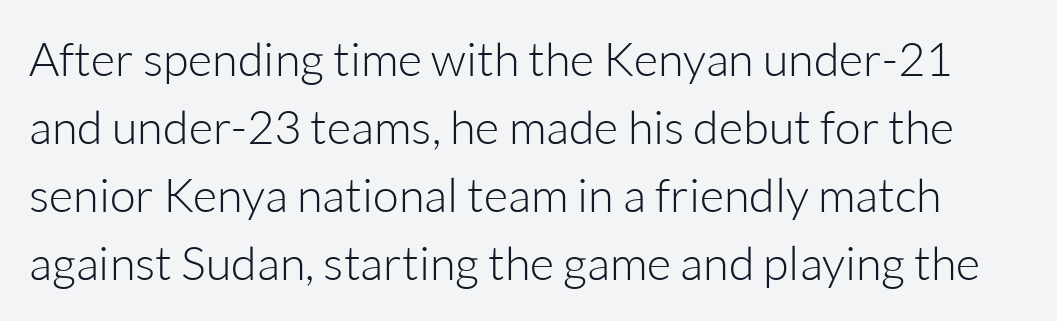
Q: Is the text bold? A: No.
Q: Is the text italic (slanted)? A: No, it is upright.
Q: Is the typeface a serif or a sans-serif typeface? A: Sans-serif.
Q: Is the text underlined? A: No.
Q: Is the spacing between letters normal or unusually wide? A: Normal.
Q: Is the spacing between lines tight, normal or loose? A: Normal.
Q: Width (condensed, normal, or wide)? A: Normal.
Q: Stroke contrast? A: Low.
Q: x-height? A: Medium.
Q: Monospaced? A: No.
